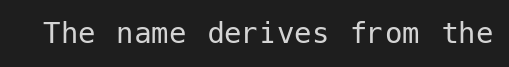
The image shows 35 px regular-weight sans-serif type, upright; set normal letter spacing, not underlined; low stroke contrast and a medium x-height.
